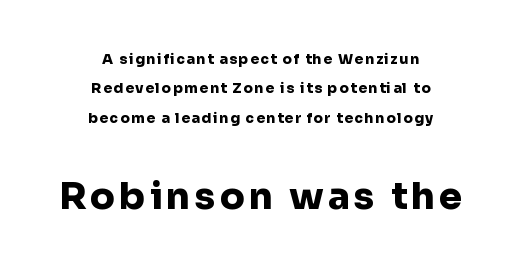
Q: Is the text bold? A: Yes.
Q: Is the text italic (slanted)? A: No, it is upright.
Q: Is the typeface a serif or a sans-serif typeface? A: Sans-serif.
Q: Is the text underlined? A: No.
Q: How is the paragraph aligned? A: Centered.
Q: Is the spacing between lines tight, normal or loose? A: Loose.
Q: Which block of text is set in a larger size, the first (top) or the second (bottom)? A: The second (bottom) one.
Q: Width (condensed, normal, or wide)? A: Normal.
Q: Stroke contrast? A: Low.
Q: x-height? A: Medium.
Q: Monospaced? A: No.
